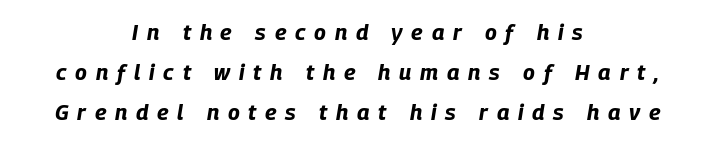
Q: Is the text bold? A: Yes.
Q: Is the text italic (slanted)? A: Yes, it leans right by about 9 degrees.
Q: Is the text underlined? A: No.
Q: How is the paragraph aligned? A: Centered.
Q: Is the spacing between letters normal or unusually wide? A: Unusually wide.
